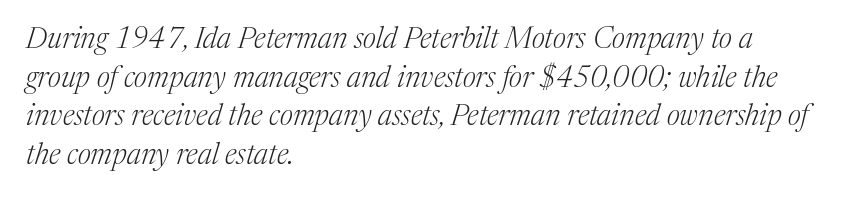
The letters carry serifs — small finishing strokes at the ends of their stems. Short note: letters normally spaced. Each stroke keeps to a modest, everyday thickness or less. Rows of type keep a routine distance in the vertical direction. Think of a printed novel: that variable character pitch is what you see here.
